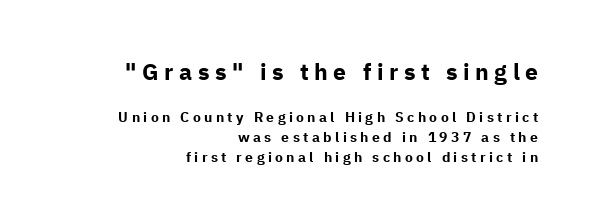
The rendering uses a moderate line-height, typical for paragraphs. Its strokes are broad and dark, the hallmark of bold type. Nobody drew a line under any word here. The type sits square on the baseline with zero lean. Compare the two chunks: the upper has the greater cap height. Is the letter spacing exaggerated? Yes — the characters are pushed far apart.
